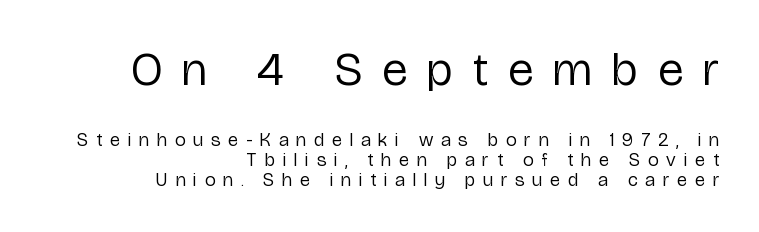
{"serif": "no", "italic": "no", "bold": "no", "weight": "regular", "width": "condensed", "stroke_contrast": "low", "x_height": "medium", "monospaced": "no", "underline": "no", "align": "right", "line_spacing": "tight", "line_spacing_ratio": 1.04, "letter_spacing": "wide", "letter_spacing_em": 0.42, "larger_block": "first", "size_ratio": 2.53, "glyph_px": 48}
